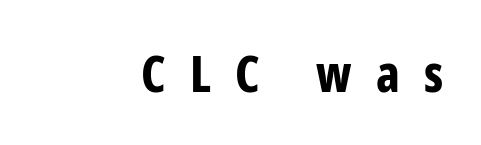
Q: Is the text bold? A: Yes.
Q: Is the text italic (slanted)? A: No, it is upright.
Q: Is the typeface a serif or a sans-serif typeface? A: Sans-serif.
Q: Is the text underlined? A: No.
Q: How is the paragraph aligned? A: Right-aligned.
Q: Is the spacing between letters normal or unusually wide? A: Unusually wide.
Q: Width (condensed, normal, or wide)? A: Condensed.
Q: Stroke contrast? A: Low.
Q: x-height? A: Medium.
Q: Monospaced? A: No.
